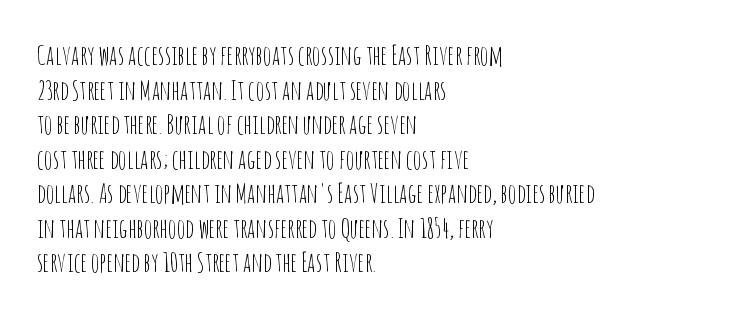
{"italic": "no", "bold": "no", "underline": "no", "align": "left", "line_spacing": "normal", "line_spacing_ratio": 1.28, "letter_spacing": "normal", "letter_spacing_em": 0.0, "glyph_px": 27}
